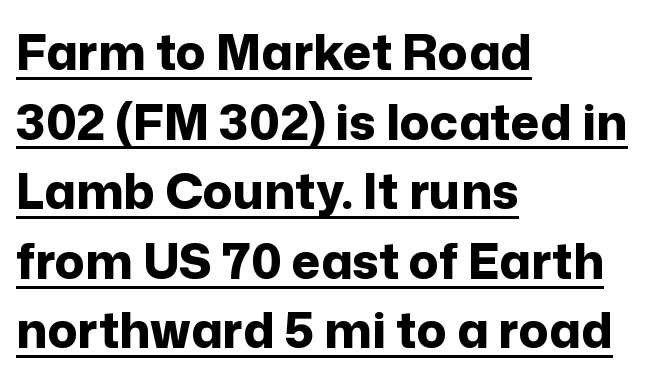
The image shows 49 px bold sans-serif type, upright; set left-aligned, normal line spacing (1.42x), normal letter spacing, underlined; low stroke contrast and a medium x-height.
